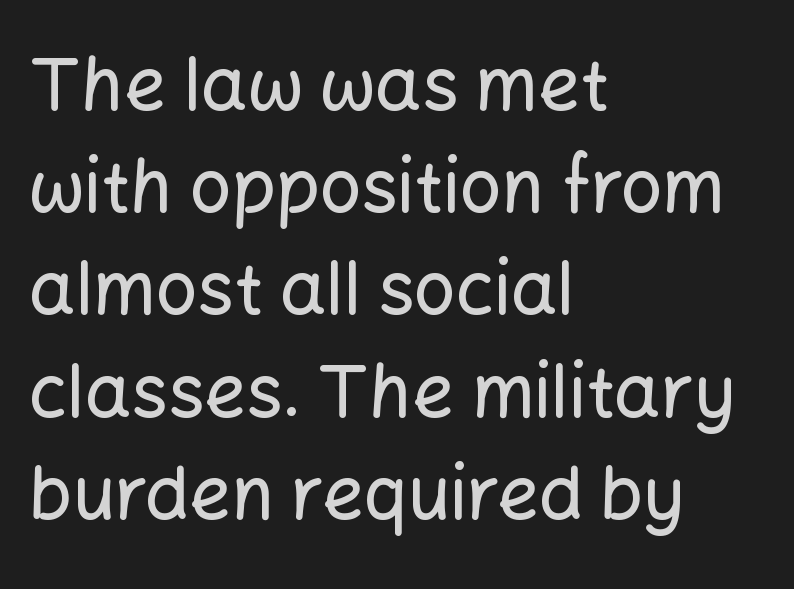
Q: Is the text italic (slanted)? A: No, it is upright.
Q: Is the typeface a serif or a sans-serif typeface? A: Sans-serif.
Q: Is the text underlined? A: No.
Q: How is the paragraph aligned? A: Left-aligned.
Q: Is the spacing between letters normal or unusually wide? A: Normal.
Q: Is the spacing between lines tight, normal or loose? A: Normal.
Q: Width (condensed, normal, or wide)? A: Normal.
Q: Stroke contrast? A: Low.
Q: x-height? A: Medium.
Q: Monospaced? A: No.
